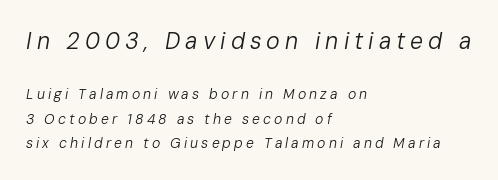
{"italic": "yes", "lean": "right", "slant_degrees": 10, "bold": "no", "underline": "no", "align": "left", "line_spacing_ratio": 1.76, "letter_spacing": "wide", "letter_spacing_em": 0.22, "larger_block": "first", "size_ratio": 1.64, "glyph_px": 23}
